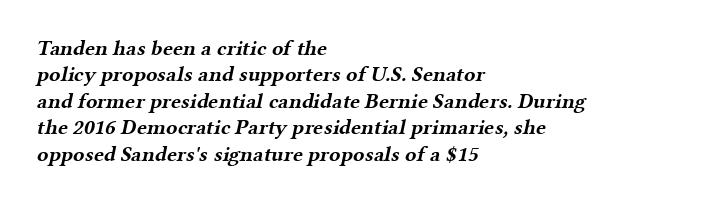
The image shows 21 px bold type; set left-aligned, normal line spacing (1.26x), normal letter spacing, not underlined.
